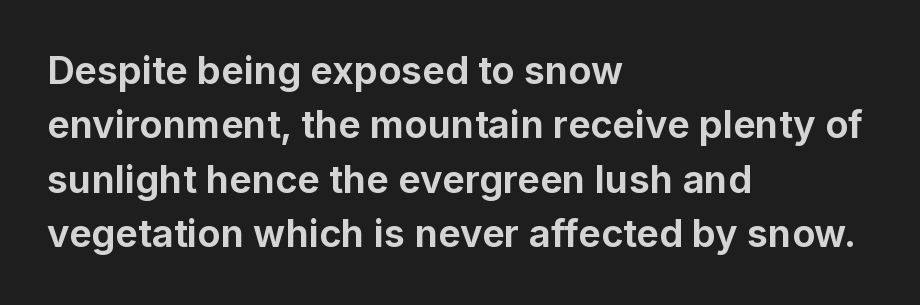
{"serif": "no", "italic": "no", "bold": "yes", "weight": "bold", "width": "normal", "stroke_contrast": "low", "x_height": "medium", "monospaced": "no", "underline": "no", "align": "left", "line_spacing": "normal", "line_spacing_ratio": 1.43, "letter_spacing": "normal", "letter_spacing_em": 0.0, "glyph_px": 38}
